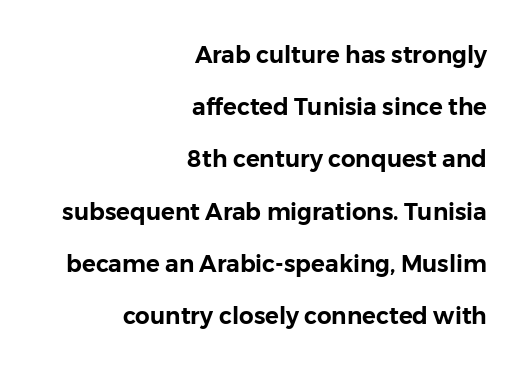
Q: Is the text italic (slanted)? A: No, it is upright.
Q: Is the text underlined? A: No.
Q: How is the paragraph aligned? A: Right-aligned.
Q: Is the spacing between letters normal or unusually wide? A: Normal.
Q: Is the spacing between lines tight, normal or loose? A: Loose.
